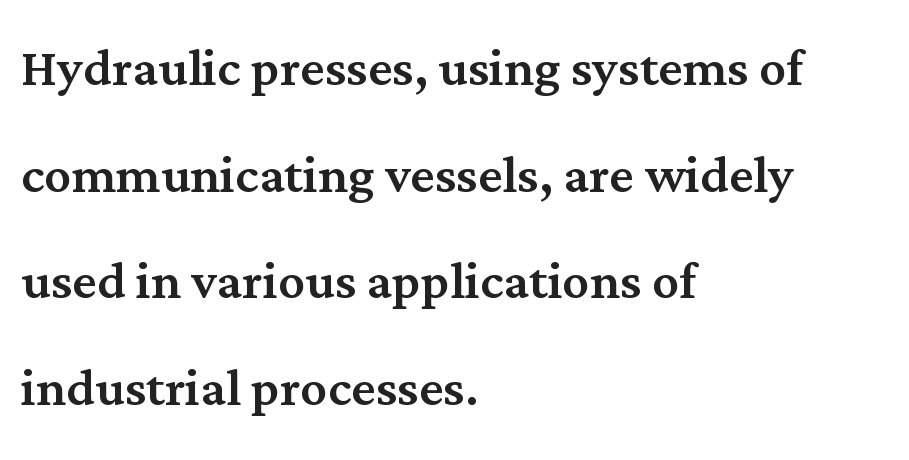
Q: Is the text italic (slanted)? A: No, it is upright.
Q: Is the typeface a serif or a sans-serif typeface? A: Serif.
Q: Is the text underlined? A: No.
Q: How is the paragraph aligned? A: Left-aligned.
Q: Is the spacing between letters normal or unusually wide? A: Normal.
Q: Is the spacing between lines tight, normal or loose? A: Normal.
Q: Width (condensed, normal, or wide)? A: Normal.
Q: Stroke contrast? A: Medium.
Q: x-height? A: Medium.
Q: Monospaced? A: No.
